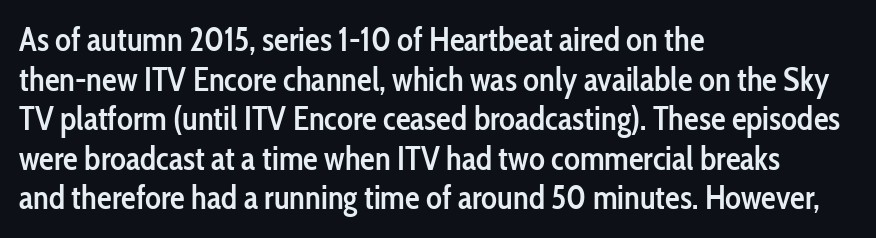
Q: Is the text bold? A: Semi-bold.
Q: Is the text italic (slanted)? A: No, it is upright.
Q: Is the typeface a serif or a sans-serif typeface? A: Sans-serif.
Q: Is the text underlined? A: No.
Q: How is the paragraph aligned? A: Left-aligned.
Q: Is the spacing between letters normal or unusually wide? A: Normal.
Q: Width (condensed, normal, or wide)? A: Condensed.
Q: Stroke contrast? A: Low.
Q: x-height? A: Medium.
Q: Monospaced? A: No.
